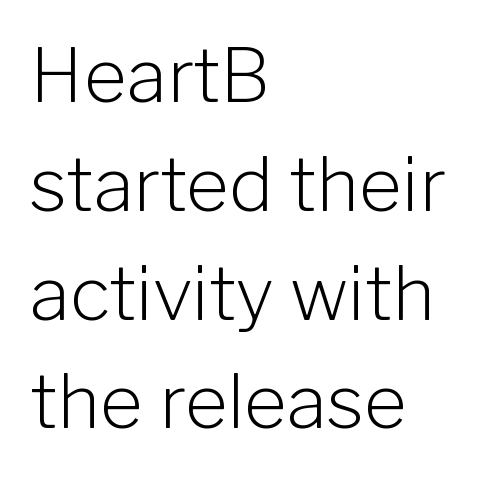
Q: Is the text bold? A: No.
Q: Is the text italic (slanted)? A: No, it is upright.
Q: Is the typeface a serif or a sans-serif typeface? A: Sans-serif.
Q: Is the text underlined? A: No.
Q: How is the paragraph aligned? A: Left-aligned.
Q: Is the spacing between letters normal or unusually wide? A: Normal.
Q: Is the spacing between lines tight, normal or loose? A: Normal.
Q: Width (condensed, normal, or wide)? A: Normal.
Q: Stroke contrast? A: Low.
Q: x-height? A: Medium.
Q: Monospaced? A: No.
